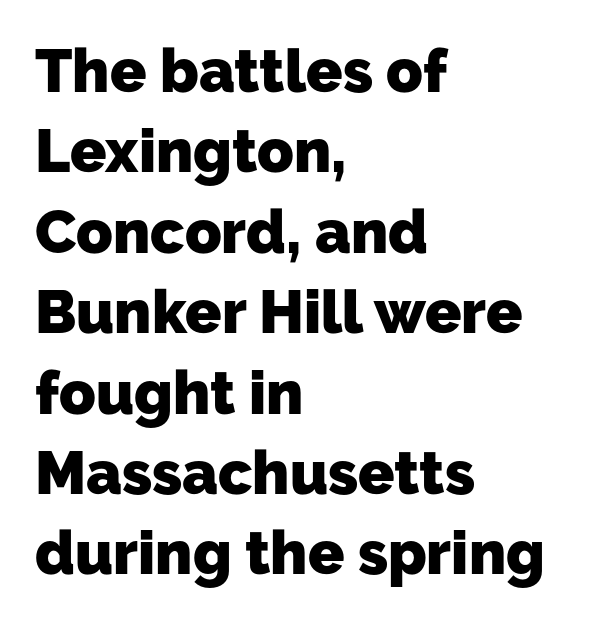
Letters rest on an invisible, unmarked baseline. Each new line begins a customary step beneath the previous one. The sample has been set heavy, in full bold. Note the varied advance widths — an 'i' is clearly narrower than an 'm'. In CSS terms this would be text-align: left. Inter-character spacing is left at the font's built-in metrics.
